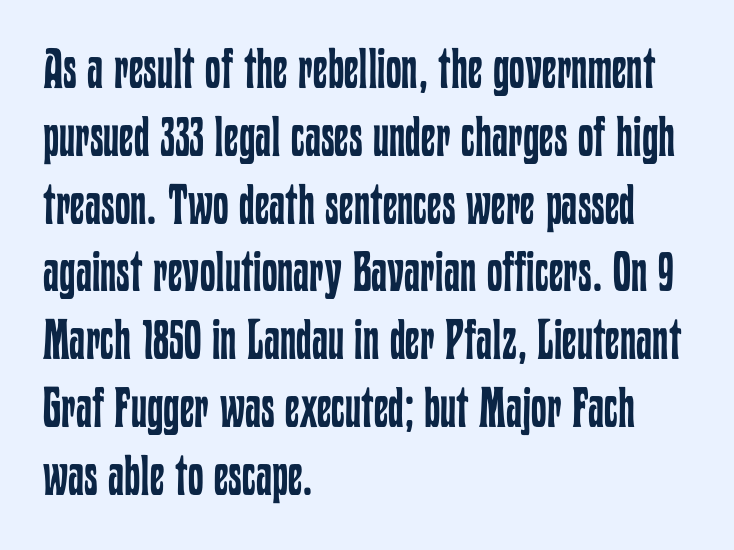
This is not heavy type; no bold has been used. Every row of glyphs begins at an identical x-position on the left. The area under the type is left untouched. The passage shown is typed in a proportional face where columns would drift. Look at the tracking — it's just the regular setting, nothing added. Upright lettering throughout.
